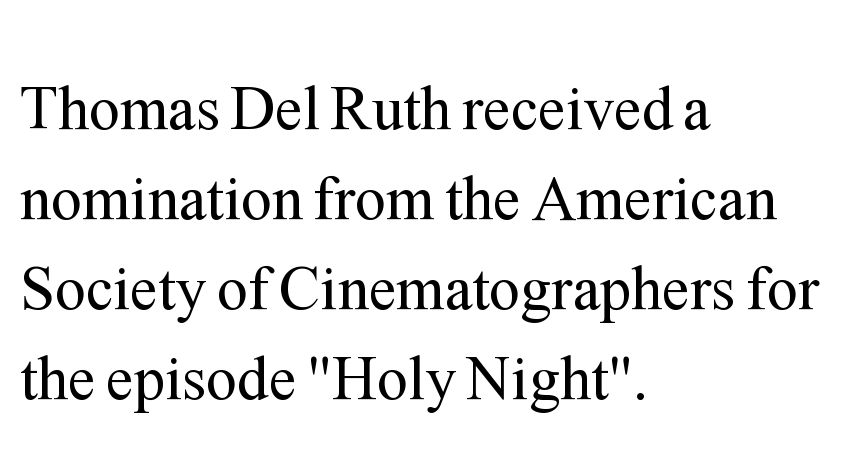
Q: Is the text bold? A: No.
Q: Is the text italic (slanted)? A: No, it is upright.
Q: Is the typeface a serif or a sans-serif typeface? A: Serif.
Q: Is the text underlined? A: No.
Q: How is the paragraph aligned? A: Left-aligned.
Q: Is the spacing between letters normal or unusually wide? A: Normal.
Q: Is the spacing between lines tight, normal or loose? A: Normal.
Q: Width (condensed, normal, or wide)? A: Normal.
Q: Stroke contrast? A: Medium.
Q: x-height? A: Medium.
Q: Monospaced? A: No.
